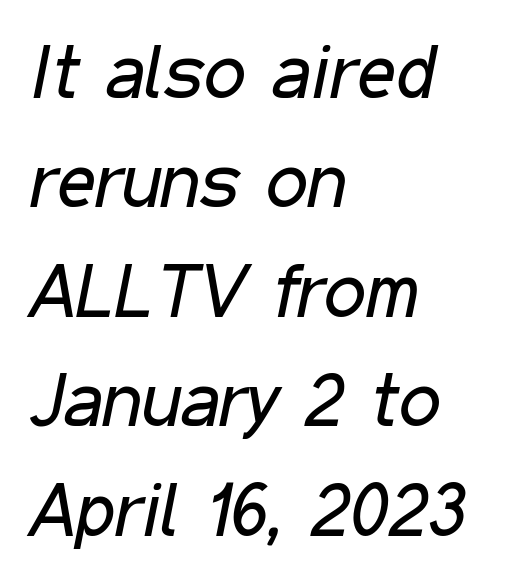
The image shows 75 px regular-weight, condensed type, italic (leaning right); set left-aligned, normal line spacing (1.46x), normal letter spacing, not underlined; low stroke contrast and a medium x-height.
